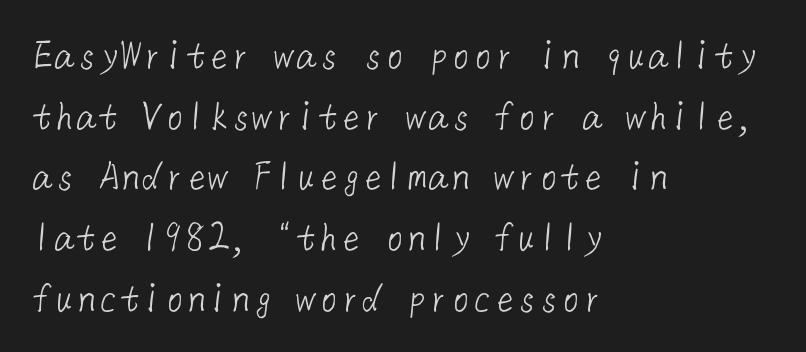
Q: Is the text bold? A: No.
Q: Is the typeface a serif or a sans-serif typeface? A: Sans-serif.
Q: Is the text underlined? A: No.
Q: How is the paragraph aligned? A: Left-aligned.
Q: Is the spacing between letters normal or unusually wide? A: Normal.
Q: Is the spacing between lines tight, normal or loose? A: Normal.
Q: Width (condensed, normal, or wide)? A: Normal.
Q: Stroke contrast? A: Low.
Q: x-height? A: Medium.
